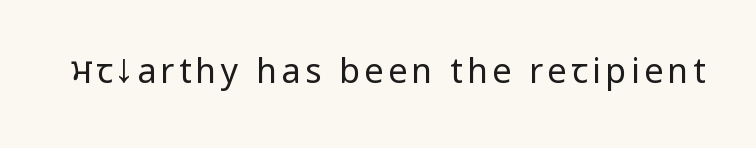
It's the straight-up-and-down kind of type. The text was rendered using a sans face with plain stroke endings. Weight: not bold — regular or lighter. No word sits above an underline.
